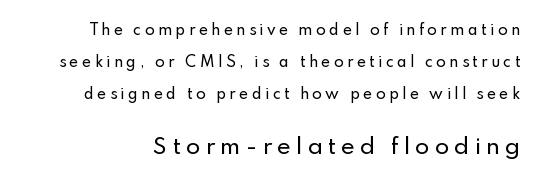
{"italic": "no", "underline": "no", "line_spacing": "loose", "line_spacing_ratio": 2.28, "letter_spacing": "wide", "letter_spacing_em": 0.24, "larger_block": "second", "size_ratio": 1.5, "glyph_px": 21}
